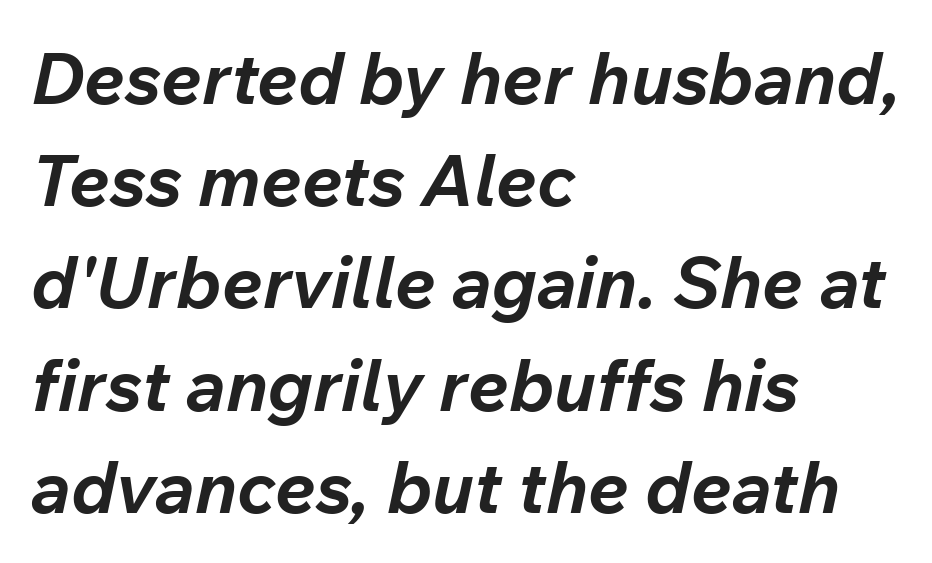
Interline gaps are of average width in this sample. The type is set solid horizontally, with unmodified tracking. Lines of text with bare space underneath. Is the type bold? Yes — the strokes are clearly thick and heavy.
